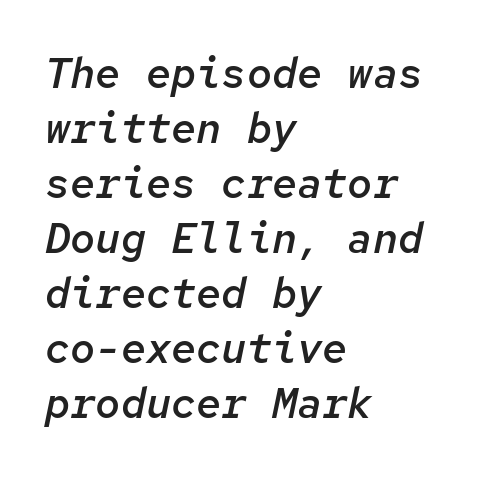
Q: Is the text bold? A: Semi-bold.
Q: Is the text italic (slanted)? A: Yes, it leans right by about 12 degrees.
Q: Is the text underlined? A: No.
Q: How is the paragraph aligned? A: Left-aligned.
Q: Is the spacing between letters normal or unusually wide? A: Normal.
Q: Is the spacing between lines tight, normal or loose? A: Normal.
Q: Width (condensed, normal, or wide)? A: Normal.
Q: Stroke contrast? A: Low.
Q: x-height? A: Medium.
Q: Monospaced? A: Yes.
